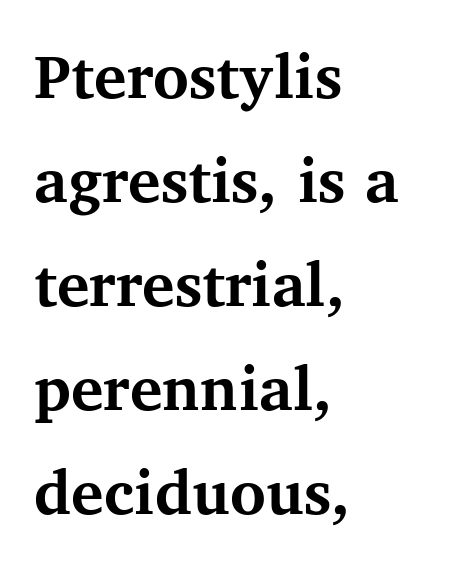
The image shows 68 px semibold serif type, upright; set left-aligned, normal line spacing (1.53x), normal letter spacing, not underlined; medium stroke contrast and a medium x-height.
